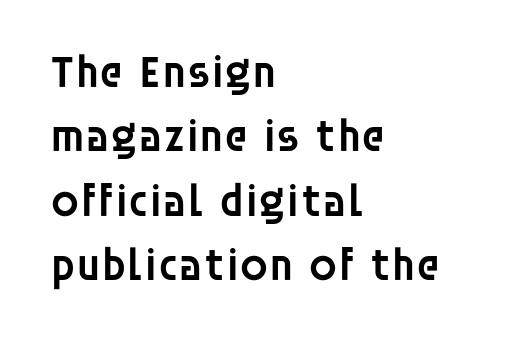
{"serif": "no", "italic": "no", "bold": "semi", "weight": "semibold", "width": "normal", "stroke_contrast": "low", "x_height": "large", "monospaced": "no", "underline": "no", "align": "left", "line_spacing": "normal", "line_spacing_ratio": 1.4, "letter_spacing": "normal", "letter_spacing_em": 0.0, "glyph_px": 46}
